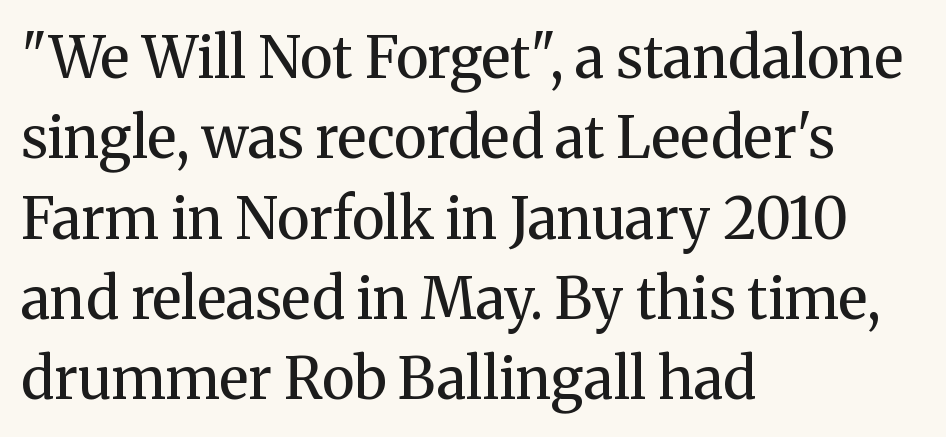
The image shows 57 px regular-weight serif type, upright; set left-aligned, normal line spacing (1.41x), normal letter spacing, not underlined; medium stroke contrast and a medium x-height.
